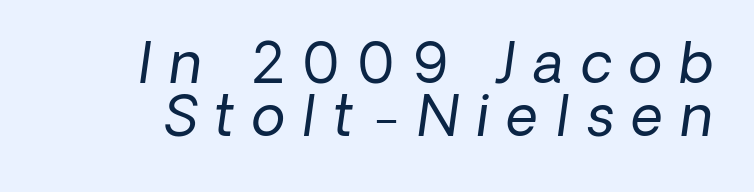
The image shows 55 px regular-weight type, italic (leaning right); set tight line spacing (0.97x), unusually wide letter spacing (+0.32 em), not underlined; low stroke contrast and a medium x-height.
